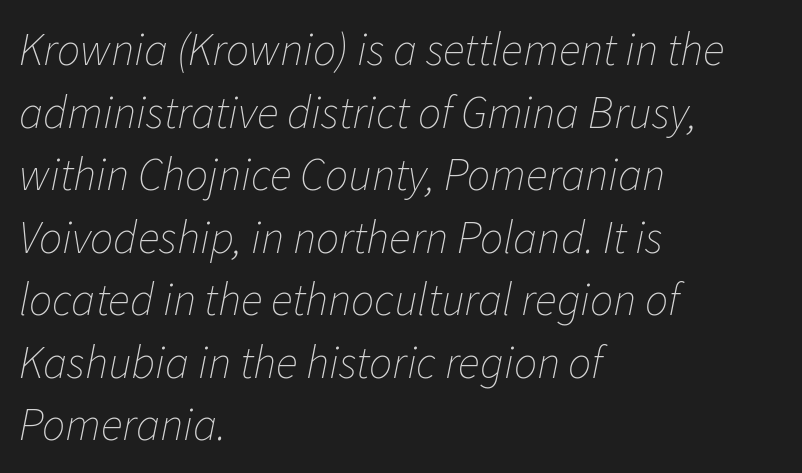
{"italic": "yes", "lean": "right", "slant_degrees": 11, "bold": "no", "weight": "thin", "width": "normal", "stroke_contrast": "low", "x_height": "medium", "monospaced": "no", "underline": "no", "align": "left", "line_spacing": "normal", "line_spacing_ratio": 1.36, "letter_spacing": "normal", "letter_spacing_em": 0.0, "glyph_px": 46}
